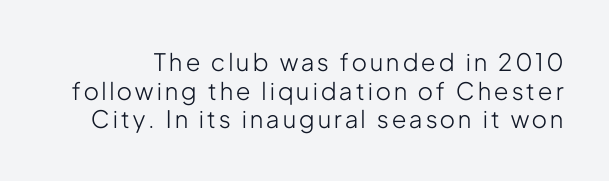
{"italic": "no", "bold": "no", "underline": "no", "line_spacing_ratio": 1.19, "glyph_px": 24}
